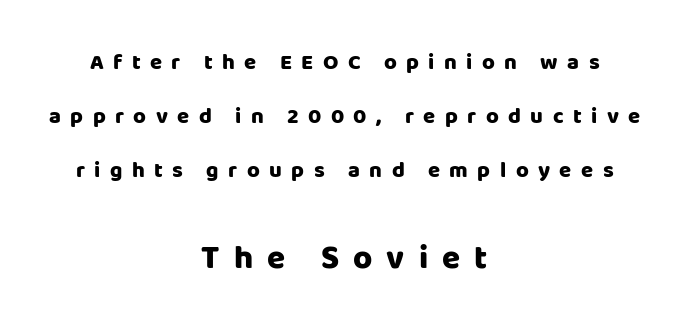
The image shows 33 px heavy sans-serif type, upright; set centered, loose line spacing (2.45x), unusually wide letter spacing (+0.43 em), not underlined; the second (bottom) block is 1.5x larger; low stroke contrast and a large x-height.
